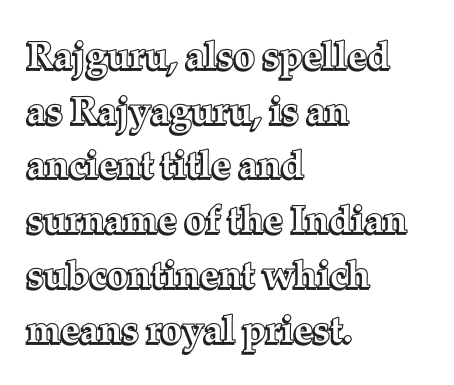
The image shows 38 px text type, upright; set left-aligned, normal line spacing (1.44x), normal letter spacing, not underlined; a medium x-height.
